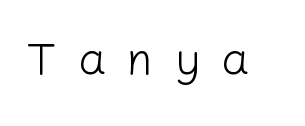
Unlike a traditional serif, this face leaves its strokes unadorned. Look at the tracking — it's clearly loosened, letters drifting apart. This is the regular roman posture of the typeface. Each stroke keeps to a modest, everyday thickness or less. Character widths vary here, with narrow letters taking less room than wide ones.
